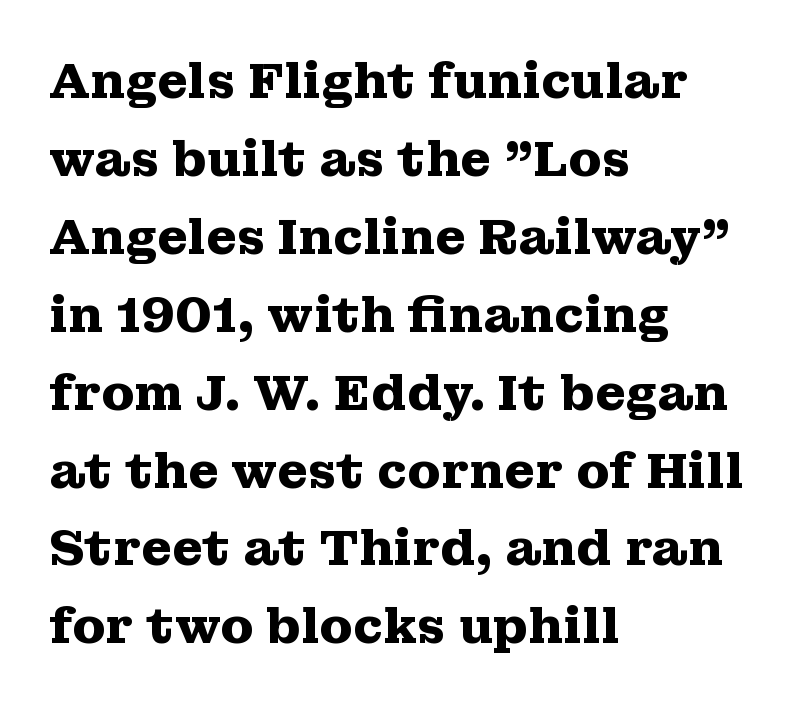
Q: Is the text bold? A: Yes.
Q: Is the text italic (slanted)? A: No, it is upright.
Q: Is the typeface a serif or a sans-serif typeface? A: Serif.
Q: Is the text underlined? A: No.
Q: How is the paragraph aligned? A: Left-aligned.
Q: Is the spacing between letters normal or unusually wide? A: Normal.
Q: Is the spacing between lines tight, normal or loose? A: Normal.
Q: Width (condensed, normal, or wide)? A: Wide.
Q: Stroke contrast? A: Medium.
Q: x-height? A: Medium.
Q: Monospaced? A: No.
